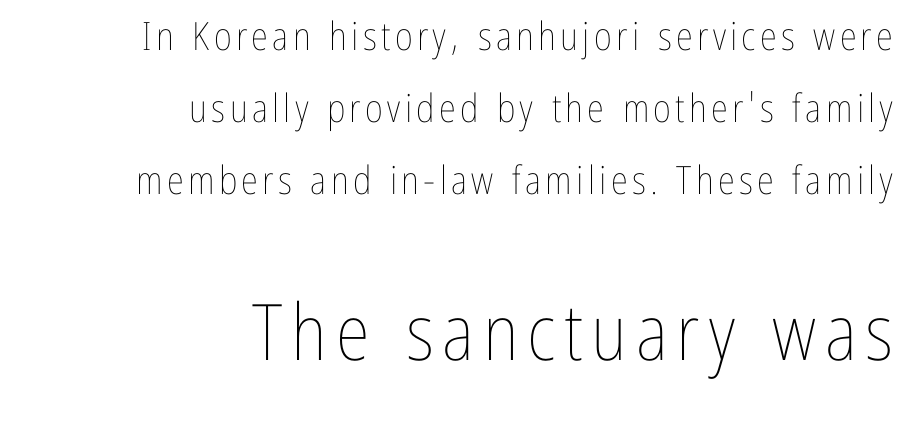
The image shows 78 px thin, condensed type, upright; set right-aligned, line spacing 1.84x, not underlined; the second (bottom) block is 2.0x larger; low stroke contrast and a medium x-height.
